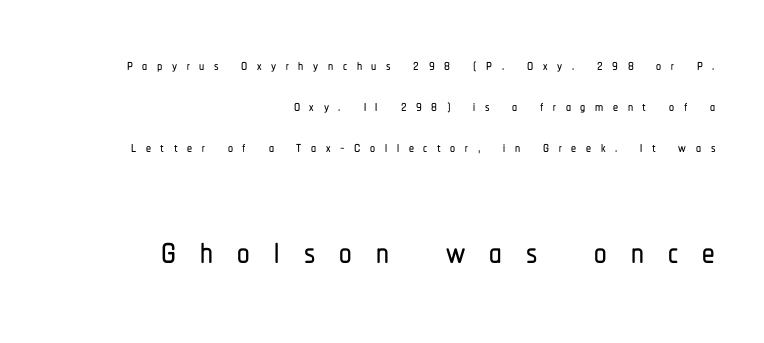
The image shows 50 px condensed sans-serif type, upright; set right-aligned, loose line spacing (2.05x), unusually wide letter spacing (+0.48 em), not underlined; the second (bottom) block is 2.5x larger; low stroke contrast and a medium x-height.
